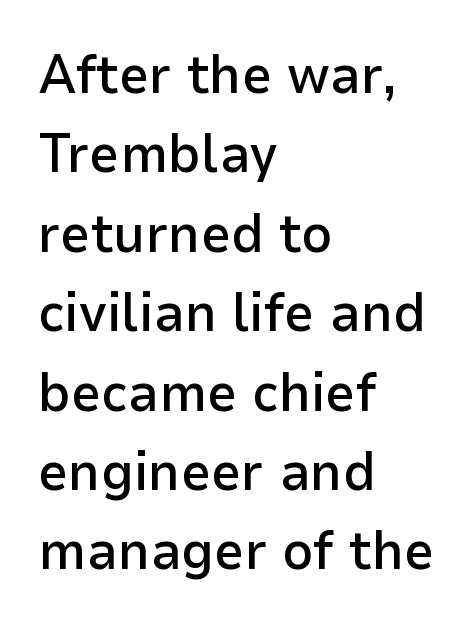
{"serif": "no", "italic": "no", "bold": "semi", "weight": "semibold", "width": "normal", "stroke_contrast": "low", "x_height": "medium", "monospaced": "no", "underline": "no", "align": "left", "line_spacing": "normal", "line_spacing_ratio": 1.47, "letter_spacing": "normal", "letter_spacing_em": 0.0, "glyph_px": 54}
